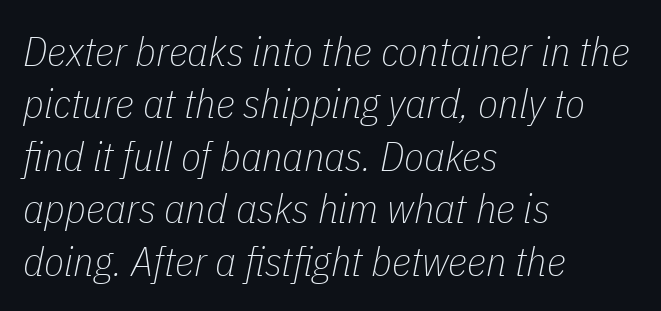
The letters advance in unequal steps, a hallmark of proportional type. Slant detected: the letters are inclined. All the whitespace from short lines collects on the right. A typesetter would call this leading conventional body-copy spacing.
